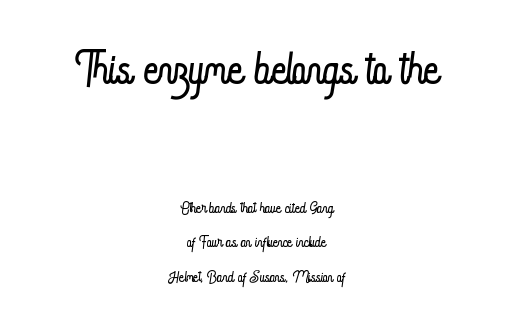
Q: Is the text bold? A: No.
Q: Is the text underlined? A: No.
Q: How is the paragraph aligned? A: Centered.
Q: Is the spacing between letters normal or unusually wide? A: Normal.
Q: Is the spacing between lines tight, normal or loose? A: Normal.
Q: Which block of text is set in a larger size, the first (top) or the second (bottom)? A: The first (top) one.
Q: Width (condensed, normal, or wide)? A: Condensed.
Q: Stroke contrast? A: Low.
Q: x-height? A: Small.
Q: Monospaced? A: No.
